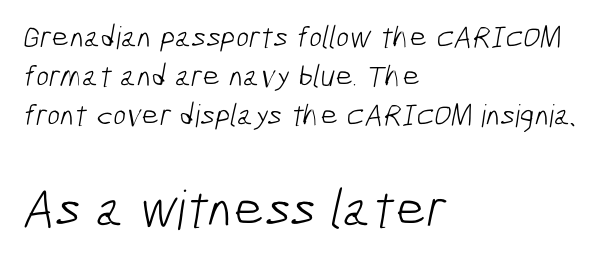
The image shows 54 px light, condensed sans-serif type; set left-aligned, normal line spacing (1.26x), normal letter spacing, not underlined; the second (bottom) block is 1.74x larger; low stroke contrast and a medium x-height.
